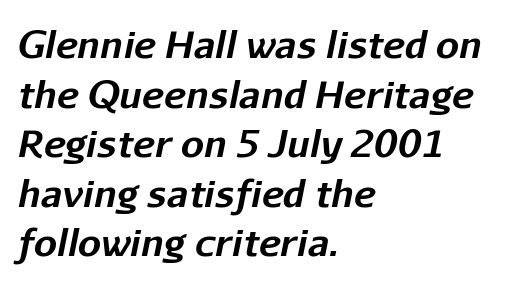
Q: Is the text bold? A: Yes.
Q: Is the text italic (slanted)? A: Yes, it leans right by about 11 degrees.
Q: Is the text underlined? A: No.
Q: How is the paragraph aligned? A: Left-aligned.
Q: Is the spacing between letters normal or unusually wide? A: Normal.
Q: Is the spacing between lines tight, normal or loose? A: Normal.
Q: Width (condensed, normal, or wide)? A: Normal.
Q: Stroke contrast? A: Low.
Q: x-height? A: Medium.
Q: Monospaced? A: No.
